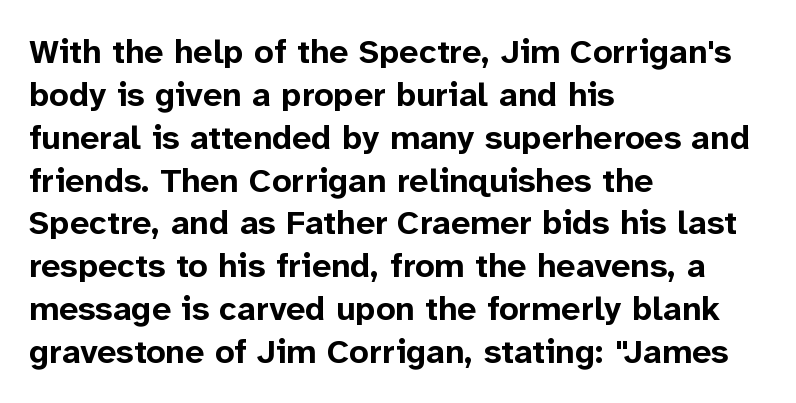
{"serif": "no", "italic": "no", "bold": "yes", "weight": "bold", "width": "normal", "stroke_contrast": "low", "x_height": "medium", "monospaced": "no", "underline": "no", "align": "left", "line_spacing": "normal", "line_spacing_ratio": 1.26, "letter_spacing": "normal", "letter_spacing_em": 0.0, "glyph_px": 34}
